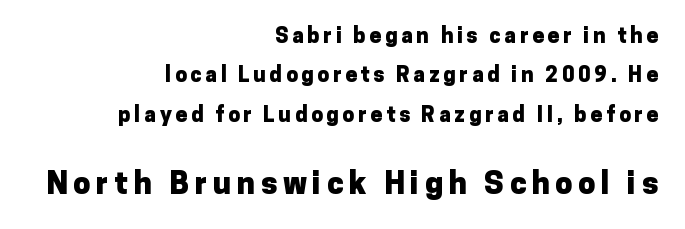
Q: Is the text bold? A: Yes.
Q: Is the text italic (slanted)? A: No, it is upright.
Q: Is the typeface a serif or a sans-serif typeface? A: Sans-serif.
Q: Is the text underlined? A: No.
Q: How is the paragraph aligned? A: Right-aligned.
Q: Which block of text is set in a larger size, the first (top) or the second (bottom)? A: The second (bottom) one.
Q: Width (condensed, normal, or wide)? A: Normal.
Q: Stroke contrast? A: Low.
Q: x-height? A: Medium.
Q: Monospaced? A: No.
